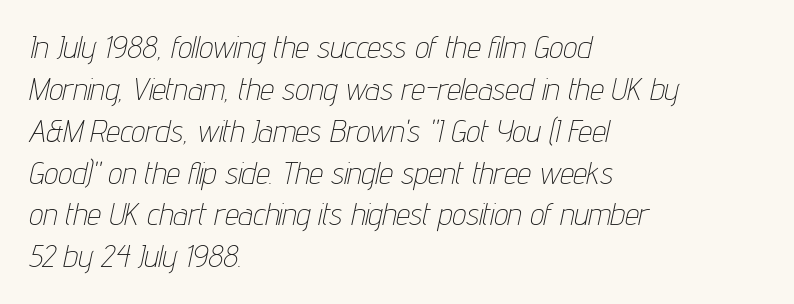
{"italic": "yes", "lean": "right", "slant_degrees": 12, "bold": "no", "weight": "thin", "width": "condensed", "stroke_contrast": "low", "x_height": "medium", "monospaced": "no", "underline": "no", "align": "left", "line_spacing": "normal", "line_spacing_ratio": 1.35, "letter_spacing": "normal", "letter_spacing_em": 0.0, "glyph_px": 31}
